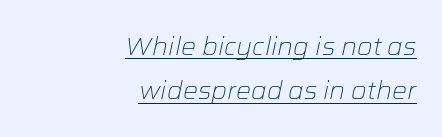
The image shows 25 px text type, italic (leaning right); set right-aligned, line spacing 1.78x, normal letter spacing, underlined.
